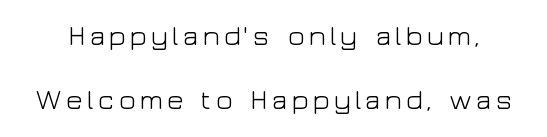
Descender tails drop into unmarked territory. The vertical gap from one line to the next is large. Looks like regular typesetting: each glyph gets only the width it needs. This is the regular roman posture of the typeface. The passage shown is typeset with a sans-serif family.
